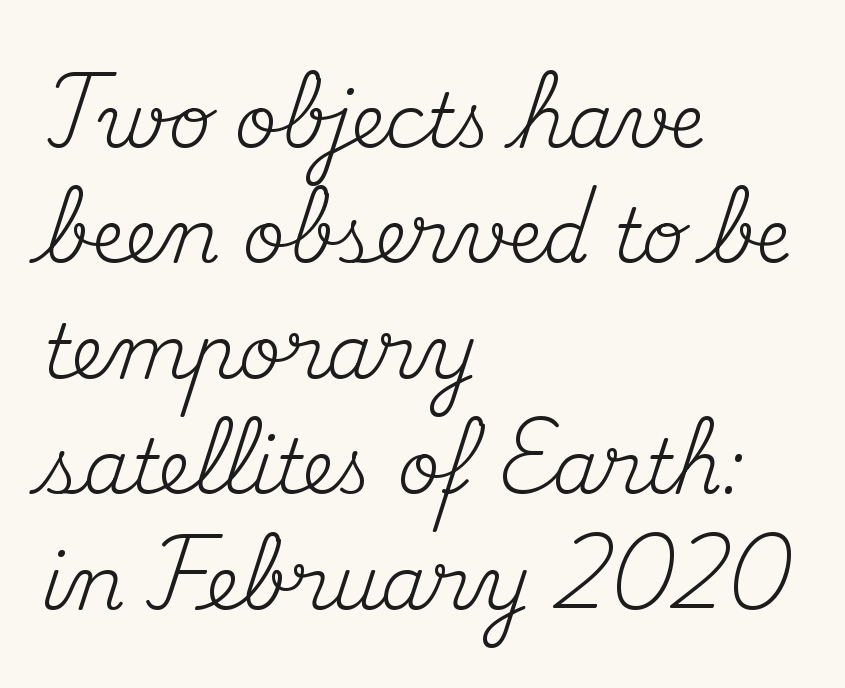
The image shows 74 px regular-weight serif type; set left-aligned, normal line spacing (1.56x), normal letter spacing, not underlined; medium stroke contrast and a small x-height.
